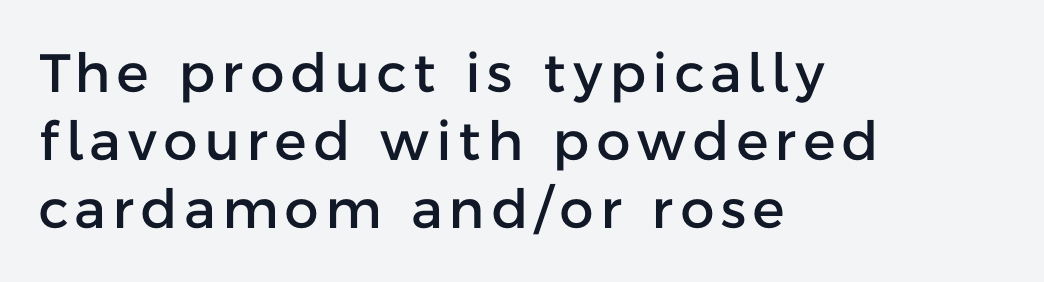
Stroke terminals: plain, sans-serif. The passage is arranged the way most books set body copy — flush left. Reading down the column, the eye jumps a familiar distance to each next line. Does the lettering tilt? It doesn't — this is upright.
